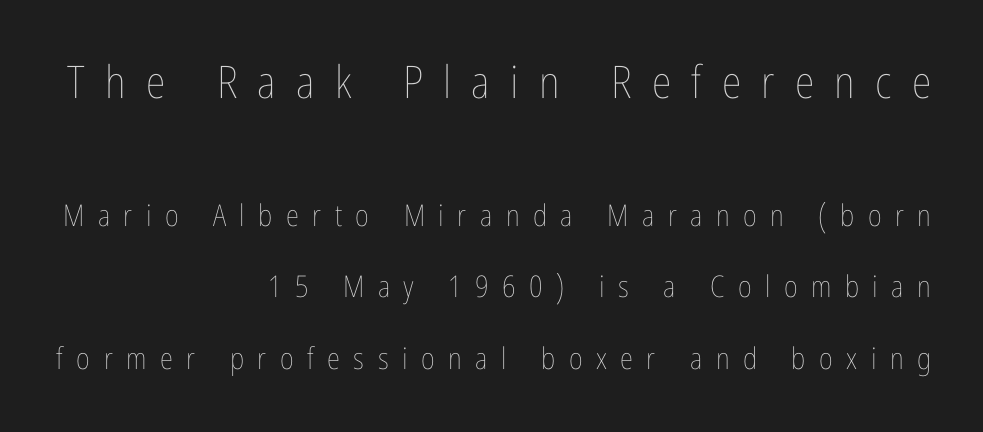
{"italic": "no", "bold": "no", "weight": "thin", "width": "condensed", "stroke_contrast": "low", "x_height": "medium", "monospaced": "no", "underline": "no", "align": "right", "line_spacing": "loose", "line_spacing_ratio": 2.38, "letter_spacing": "wide", "letter_spacing_em": 0.45, "larger_block": "first", "size_ratio": 1.5, "glyph_px": 45}
